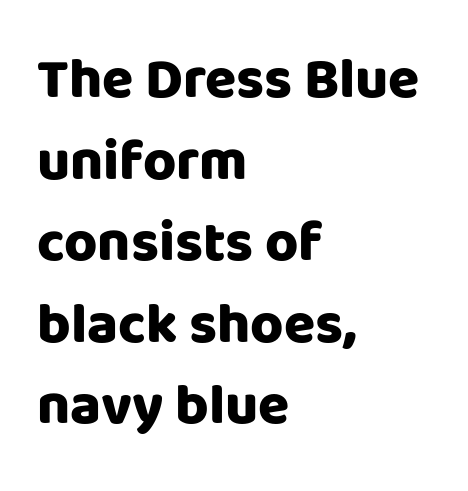
The typeface chosen for these lines omits serifs. The area under the type is left untouched. Plenty of ink on the page — the face is bold. Is the block centered? No — it sits flush against the left margin. No extra tracking has been applied to these lines. Successive baselines arrive at the customary interval.
